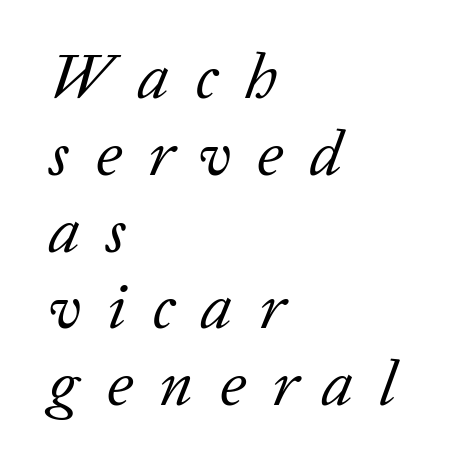
Words appear elongated and porous because spacing is wide. Note: serifs present on the glyphs. Type without underlining. Is the block centered? No — it sits flush against the left margin.
